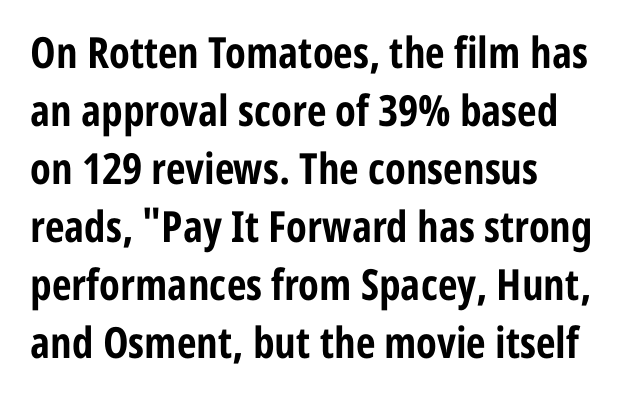
{"serif": "no", "italic": "no", "bold": "yes", "weight": "bold", "width": "condensed", "stroke_contrast": "low", "x_height": "medium", "monospaced": "no", "underline": "no", "align": "left", "line_spacing": "normal", "line_spacing_ratio": 1.35, "letter_spacing": "normal", "letter_spacing_em": 0.0, "glyph_px": 43}
